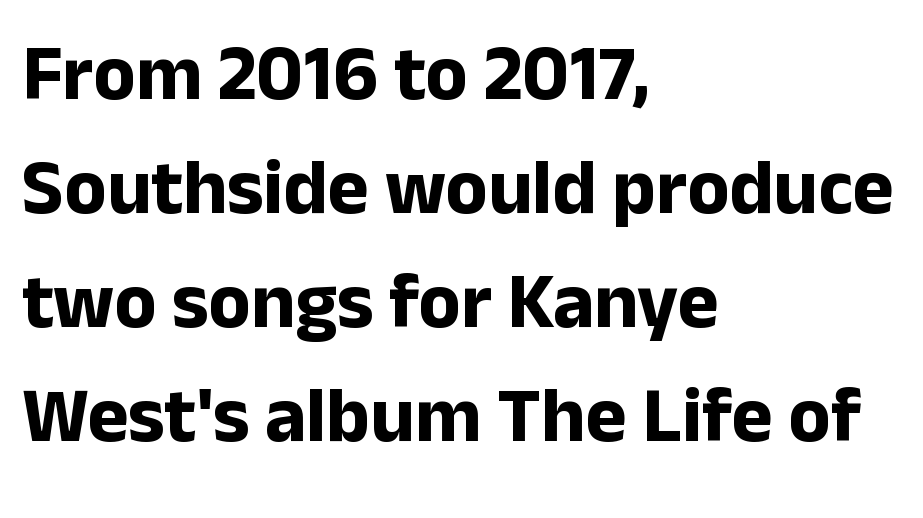
Spacing between characters is what you'd get straight out of the box. I'd describe the lettering as bold — thick and assertive. The type sits square on the baseline with zero lean. A typesetter would call this proportional, since set widths differ per character. Serif or sans? Sans — the stroke terminals are bare.
